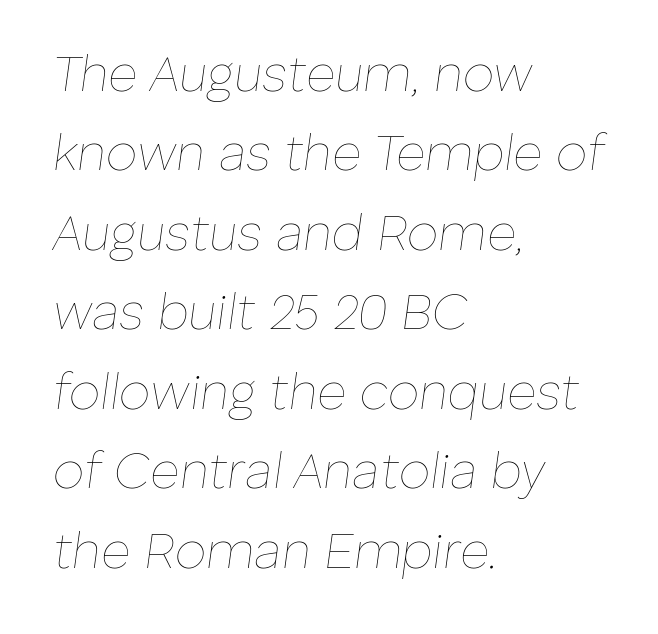
Characters follow at the spacing the type designer built in. Quick note: interline space is typical. The cut favours lightness, reaching ordinary text weight at its darkest. Where is the straight margin? On the left.
